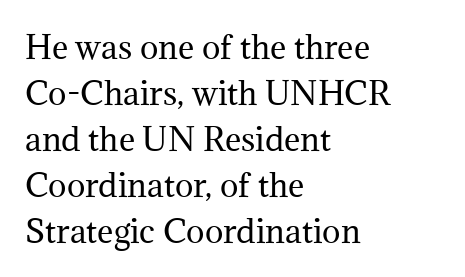
Q: Is the text bold? A: No.
Q: Is the text italic (slanted)? A: No, it is upright.
Q: Is the typeface a serif or a sans-serif typeface? A: Serif.
Q: Is the text underlined? A: No.
Q: How is the paragraph aligned? A: Left-aligned.
Q: Is the spacing between letters normal or unusually wide? A: Normal.
Q: Is the spacing between lines tight, normal or loose? A: Normal.
Q: Width (condensed, normal, or wide)? A: Normal.
Q: Stroke contrast? A: Medium.
Q: x-height? A: Medium.
Q: Monospaced? A: No.
